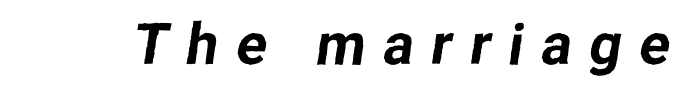
{"serif": "no", "width": "normal", "stroke_contrast": "low", "x_height": "medium", "monospaced": "no", "underline": "no", "letter_spacing": "wide", "letter_spacing_em": 0.31, "glyph_px": 57}
